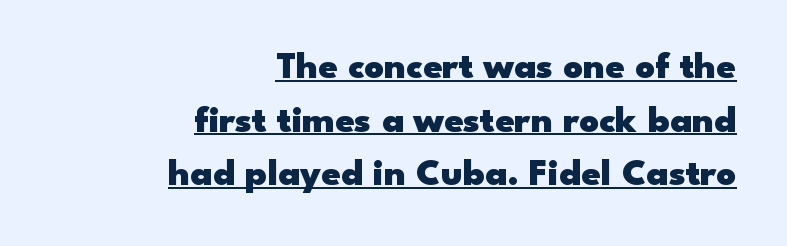
The image shows 38 px heavy, wide sans-serif type, upright; set right-aligned, normal line spacing (1.41x), normal letter spacing, underlined; low stroke contrast and a small x-height.
